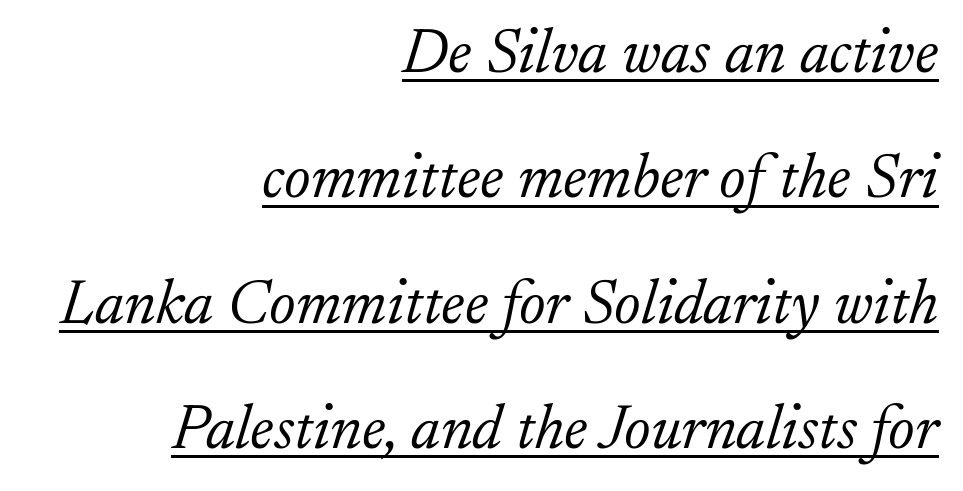
Old-style or modern, the face here clearly has serifs. Think of a printed novel: that variable character pitch is what you see here. What stands out about the letter spacing? Nothing — it is the standard amount. These lines stand farther apart than default settings would place them.
